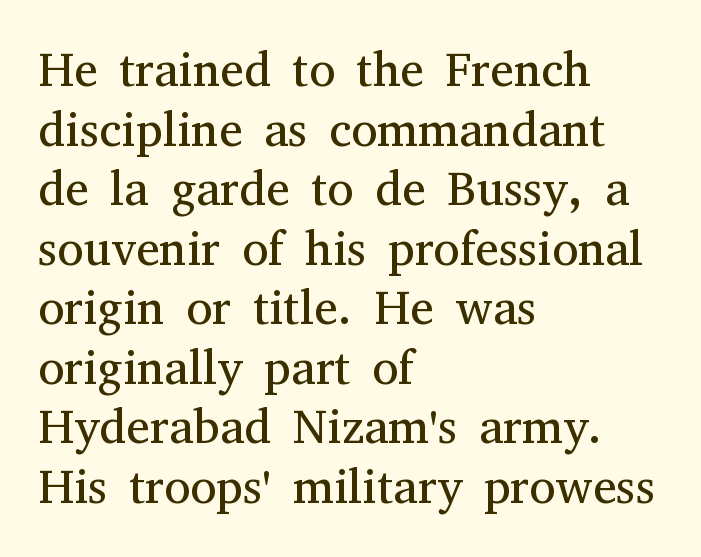
The image shows 48 px regular-weight serif type, upright; set left-aligned, line spacing 1.24x, normal letter spacing, not underlined; medium stroke contrast and a medium x-height.
